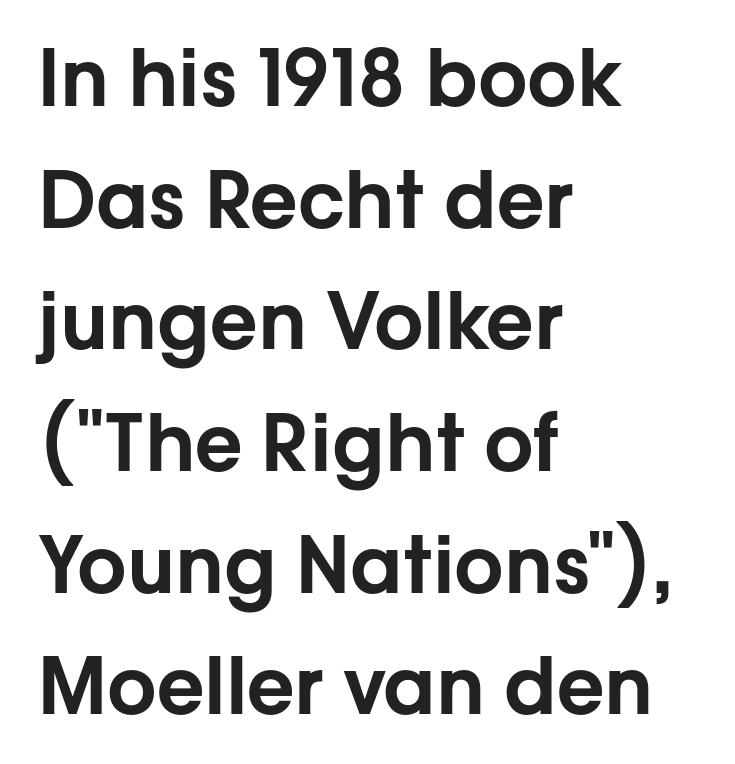
Q: Is the text italic (slanted)? A: No, it is upright.
Q: Is the typeface a serif or a sans-serif typeface? A: Sans-serif.
Q: Is the text underlined? A: No.
Q: How is the paragraph aligned? A: Left-aligned.
Q: Is the spacing between letters normal or unusually wide? A: Normal.
Q: Is the spacing between lines tight, normal or loose? A: Normal.
Q: Width (condensed, normal, or wide)? A: Normal.
Q: Stroke contrast? A: Low.
Q: x-height? A: Medium.
Q: Monospaced? A: No.
